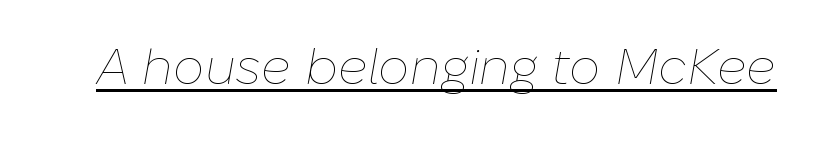
{"italic": "yes", "lean": "right", "slant_degrees": 10, "bold": "no", "weight": "thin", "width": "normal", "stroke_contrast": "low", "x_height": "medium", "monospaced": "no", "underline": "yes", "letter_spacing": "normal", "letter_spacing_em": 0.0, "glyph_px": 50}
